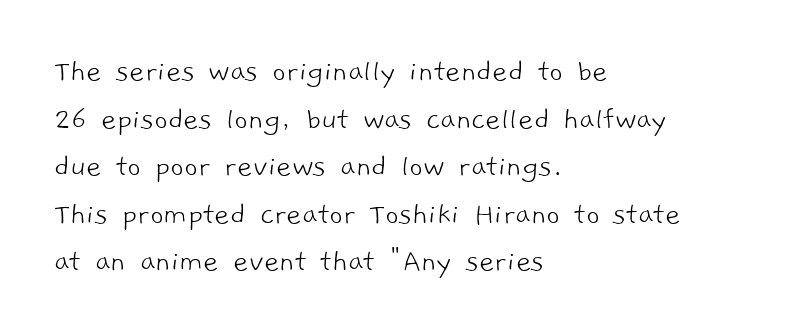
Honestly, there is no underline to notice here at all. Nobody touched the tracking dial on this one. This sample uses a sans-serif face. The passage shown is not bold in any degree. If you drew a ruler down the left edge, every line would touch it.
